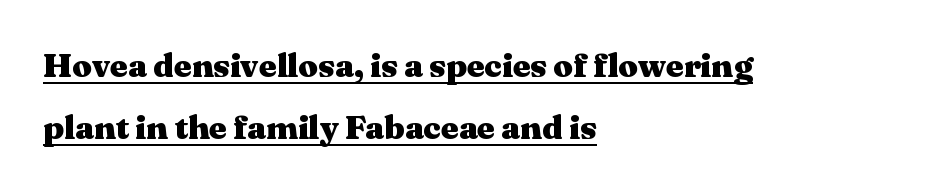
Q: Is the text bold? A: Yes.
Q: Is the text italic (slanted)? A: No, it is upright.
Q: Is the typeface a serif or a sans-serif typeface? A: Serif.
Q: Is the text underlined? A: Yes.
Q: How is the paragraph aligned? A: Left-aligned.
Q: Is the spacing between letters normal or unusually wide? A: Normal.
Q: Width (condensed, normal, or wide)? A: Wide.
Q: Stroke contrast? A: Medium.
Q: x-height? A: Medium.
Q: Monospaced? A: No.
